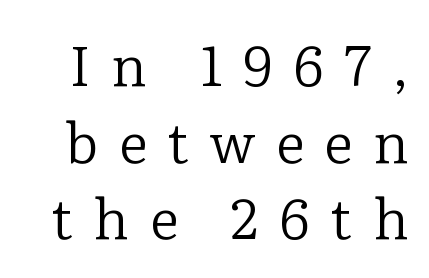
Q: Is the text bold? A: No.
Q: Is the text italic (slanted)? A: No, it is upright.
Q: Is the typeface a serif or a sans-serif typeface? A: Serif.
Q: Is the text underlined? A: No.
Q: Is the spacing between letters normal or unusually wide? A: Unusually wide.
Q: Is the spacing between lines tight, normal or loose? A: Normal.
Q: Width (condensed, normal, or wide)? A: Normal.
Q: Stroke contrast? A: Low.
Q: x-height? A: Medium.
Q: Monospaced? A: No.
